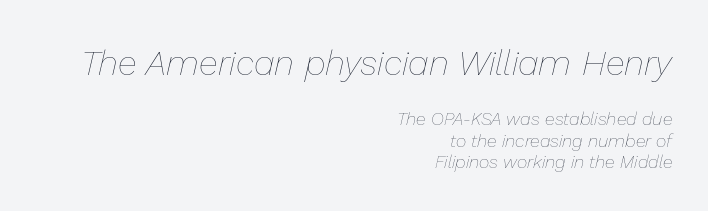
The image shows 35 px thin type, italic (leaning right); set right-aligned, line spacing 1.18x, normal letter spacing, not underlined; the first (top) block is 1.94x larger; low stroke contrast and a medium x-height.
